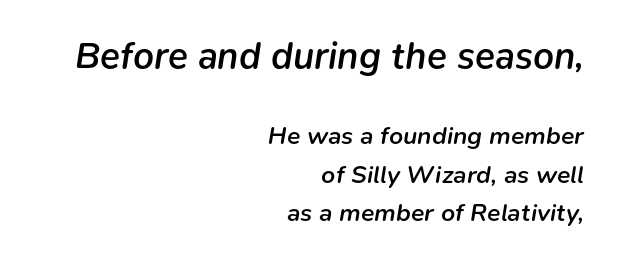
Q: Is the text bold? A: Semi-bold.
Q: Is the text italic (slanted)? A: Yes, it leans right by about 9 degrees.
Q: Is the text underlined? A: No.
Q: How is the paragraph aligned? A: Right-aligned.
Q: Is the spacing between letters normal or unusually wide? A: Normal.
Q: Is the spacing between lines tight, normal or loose? A: Normal.
Q: Which block of text is set in a larger size, the first (top) or the second (bottom)? A: The first (top) one.
Q: Width (condensed, normal, or wide)? A: Normal.
Q: Stroke contrast? A: Low.
Q: x-height? A: Medium.
Q: Monospaced? A: No.
